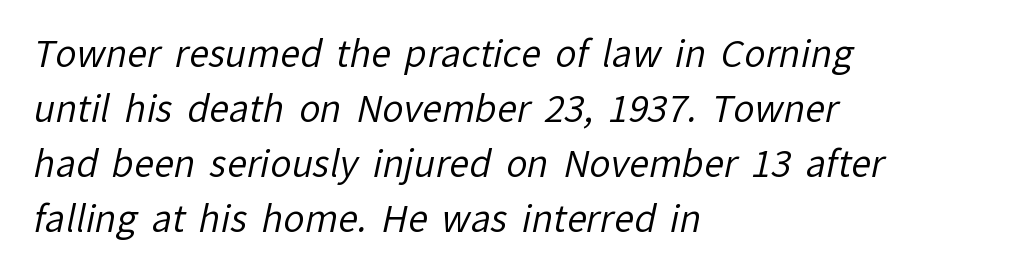
Characters follow at the spacing the type designer built in. The font sits on the lighter half of the weight spectrum, regular included. Proportional: the letters do not fall into vertical columns. The baseline area is clear. Visually the block forms a straight wall on the left and a jagged coastline on the right. The rendering uses a moderate line-height, typical for paragraphs.
